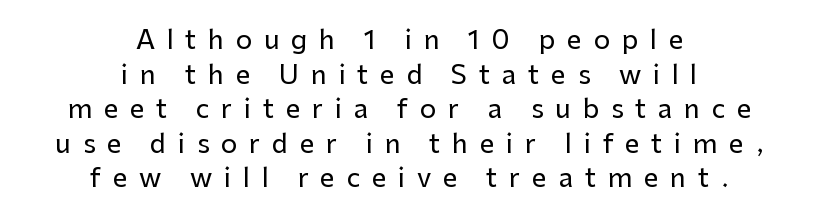
The passage shown stacks its lines at a standard gap. Does extra space separate the letters? Yes, quite a lot of it. In terms of posture, this sample is upright. The rendering positions every line midway between the sides. The glyphs are unaccompanied by any horizontal stroke below them.
